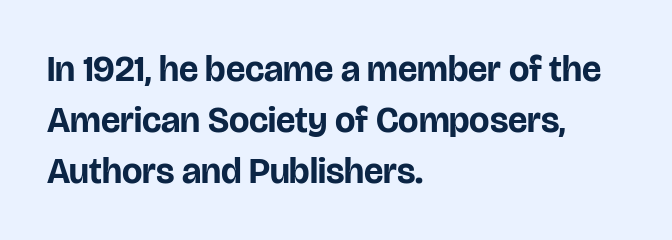
{"serif": "no", "italic": "no", "bold": "yes", "weight": "bold", "width": "normal", "stroke_contrast": "low", "x_height": "large", "monospaced": "no", "underline": "no", "align": "left", "line_spacing": "normal", "line_spacing_ratio": 1.41, "letter_spacing": "normal", "letter_spacing_em": 0.0, "glyph_px": 36}
